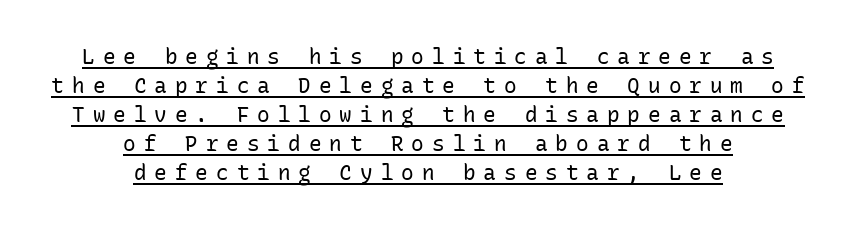
The image shows 21 px text type, upright; set centered, normal line spacing (1.38x), unusually wide letter spacing (+0.38 em), underlined.
